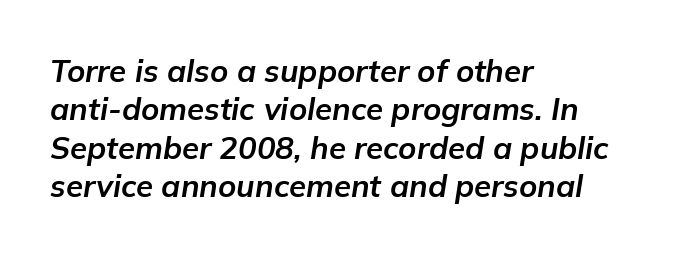
Q: Is the text bold? A: Yes.
Q: Is the text italic (slanted)? A: Yes, it leans right by about 9 degrees.
Q: Is the text underlined? A: No.
Q: How is the paragraph aligned? A: Left-aligned.
Q: Is the spacing between letters normal or unusually wide? A: Normal.
Q: Width (condensed, normal, or wide)? A: Normal.
Q: Stroke contrast? A: Low.
Q: x-height? A: Medium.
Q: Monospaced? A: No.
